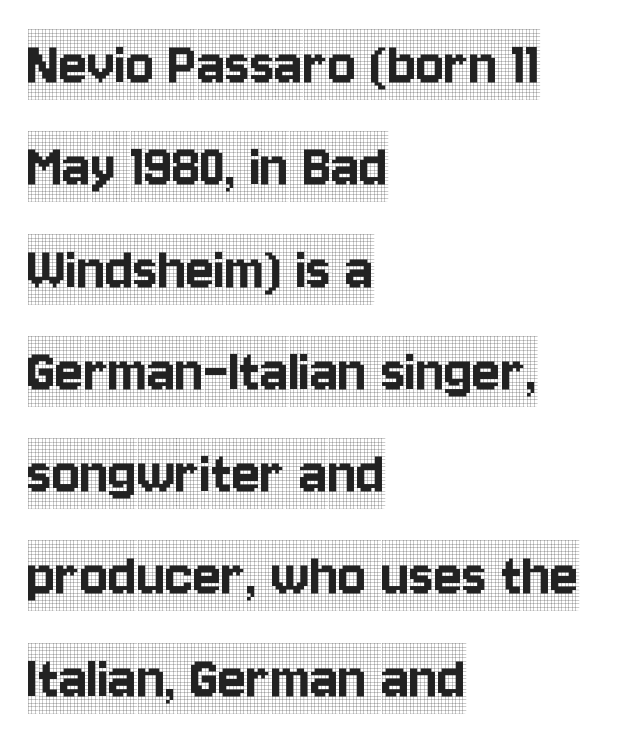
{"serif": "yes", "italic": "no", "width": "condensed", "x_height": "large", "monospaced": "no", "underline": "no", "align": "left", "line_spacing": "normal", "line_spacing_ratio": 1.55, "letter_spacing": "normal", "letter_spacing_em": 0.0, "glyph_px": 66}
